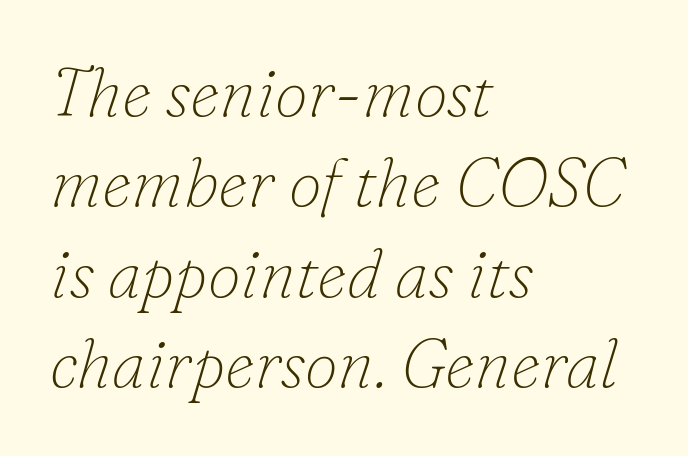
Q: Is the text bold? A: No.
Q: Is the text italic (slanted)? A: Yes, it leans right by about 16 degrees.
Q: Is the typeface a serif or a sans-serif typeface? A: Serif.
Q: Is the text underlined? A: No.
Q: How is the paragraph aligned? A: Left-aligned.
Q: Is the spacing between letters normal or unusually wide? A: Normal.
Q: Is the spacing between lines tight, normal or loose? A: Normal.
Q: Width (condensed, normal, or wide)? A: Normal.
Q: Stroke contrast? A: Low.
Q: x-height? A: Small.
Q: Monospaced? A: No.
